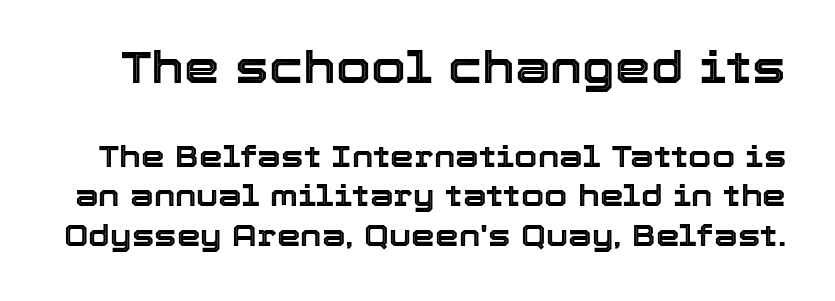
{"italic": "no", "width": "normal", "x_height": "medium", "monospaced": "no", "underline": "no", "line_spacing": "normal", "line_spacing_ratio": 1.31, "letter_spacing": "normal", "letter_spacing_em": 0.0, "larger_block": "first", "size_ratio": 1.5, "glyph_px": 45}
